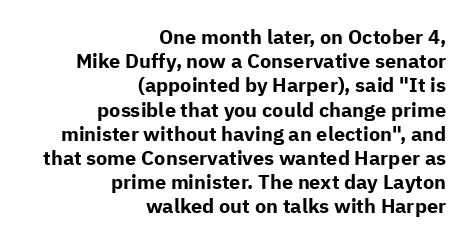
A typesetter would mark this as roman, not italic. The lines are quadded right. A dark, heavy texture on the line: the type is bold. Does extra space separate the letters? No, they use regular spacing. Honestly, there is no underline to notice here at all.
